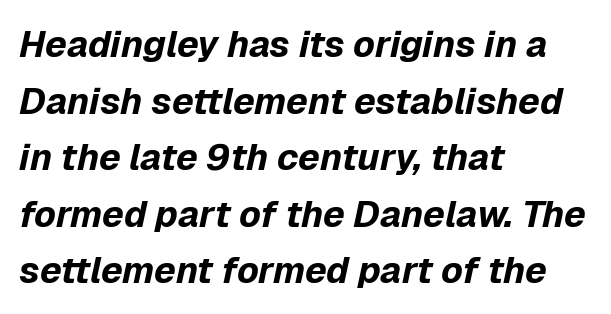
These lines were composed using italics. The tracking reads as untouched default to a designer's eye. The typesetting leans heavy: a genuine bold. Alignment: flush left. Vertically, the passage feels balanced, rows spaced as you'd expect.
